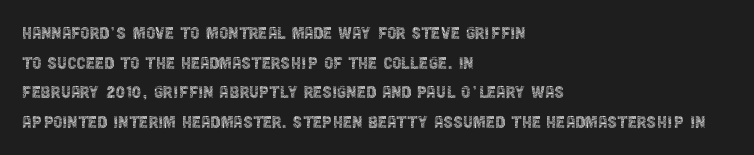
The image shows 21 px text type, upright; set left-aligned, normal line spacing (1.41x), normal letter spacing, not underlined.
